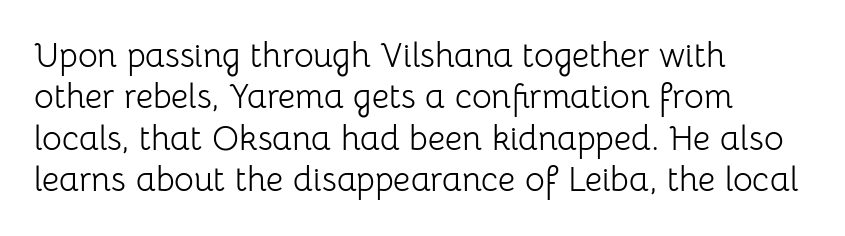
Q: Is the text bold? A: No.
Q: Is the text italic (slanted)? A: No, it is upright.
Q: Is the typeface a serif or a sans-serif typeface? A: Sans-serif.
Q: Is the text underlined? A: No.
Q: How is the paragraph aligned? A: Left-aligned.
Q: Is the spacing between letters normal or unusually wide? A: Normal.
Q: Width (condensed, normal, or wide)? A: Normal.
Q: Stroke contrast? A: Low.
Q: x-height? A: Medium.
Q: Monospaced? A: No.
